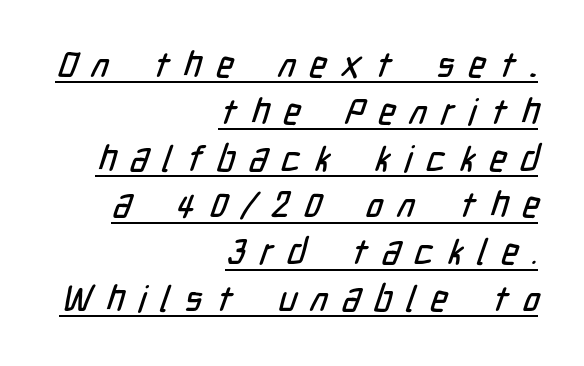
To sum up the face: it is a sans, with no serifs. Has an underline been added? It has. This sample uses expanded letter spacing, leaving extra air between glyphs. Normally led — the rows are evenly, conventionally spaced.
